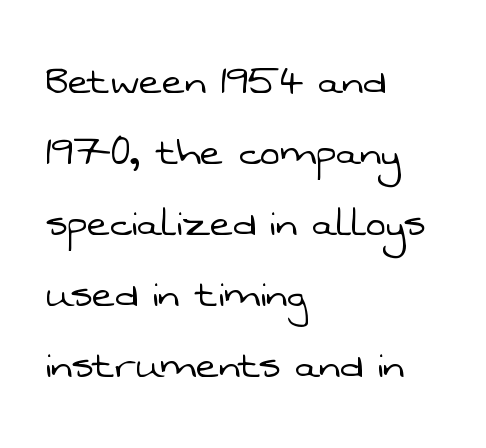
The tracking reads as untouched default to a designer's eye. Character widths vary here, with narrow letters taking less room than wide ones. The rag falls on the right side of this text block. The text was rendered using a sans face with plain stroke endings.
